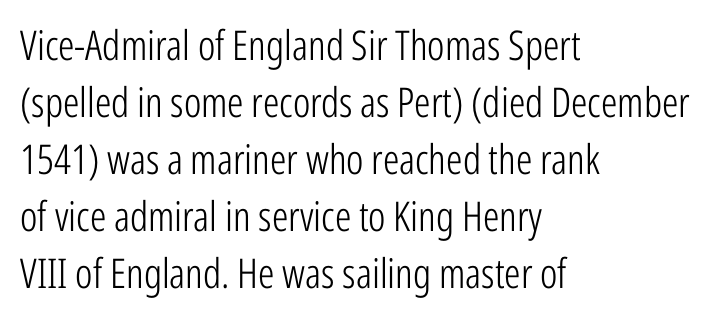
The image shows 41 px light, condensed sans-serif type, upright; set left-aligned, normal line spacing (1.39x), normal letter spacing, not underlined; low stroke contrast and a medium x-height.
